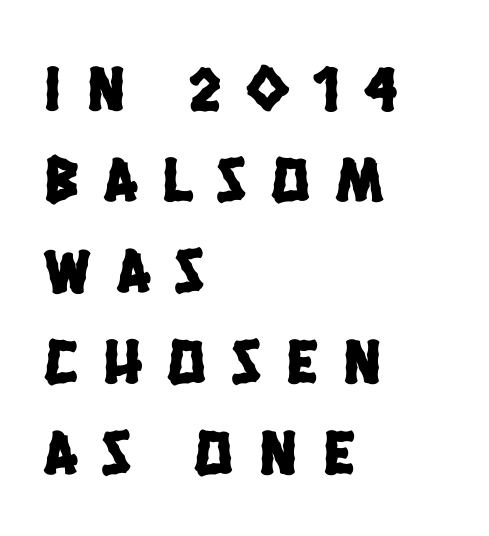
The image shows 64 px condensed sans-serif type; set left-aligned, normal line spacing (1.42x), unusually wide letter spacing (+0.4 em), not underlined; low stroke contrast and a large x-height.
